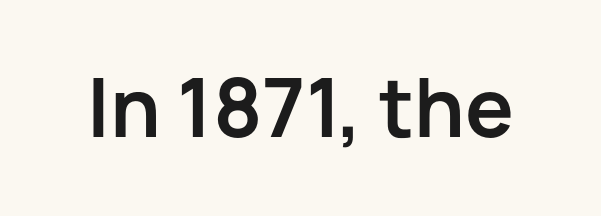
If you drew a line through each stem, it would be perfectly vertical. The line texture is even and compact thanks to regular tracking. Every letter is thick-stroked: bold, no question. Classification — sans serif.
